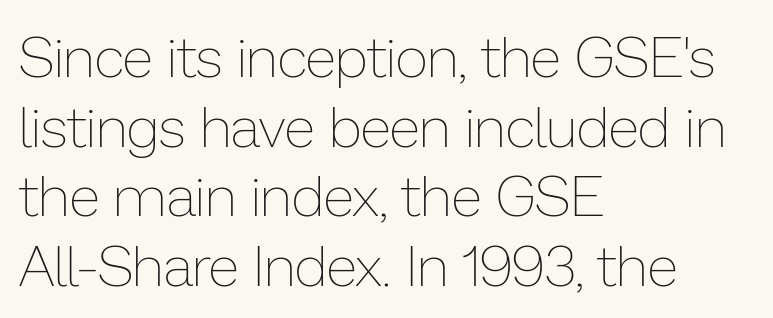
{"italic": "no", "bold": "no", "weight": "thin", "width": "normal", "stroke_contrast": "low", "x_height": "medium", "monospaced": "no", "underline": "no", "align": "left", "line_spacing_ratio": 1.22, "letter_spacing": "normal", "letter_spacing_em": 0.0, "glyph_px": 57}
